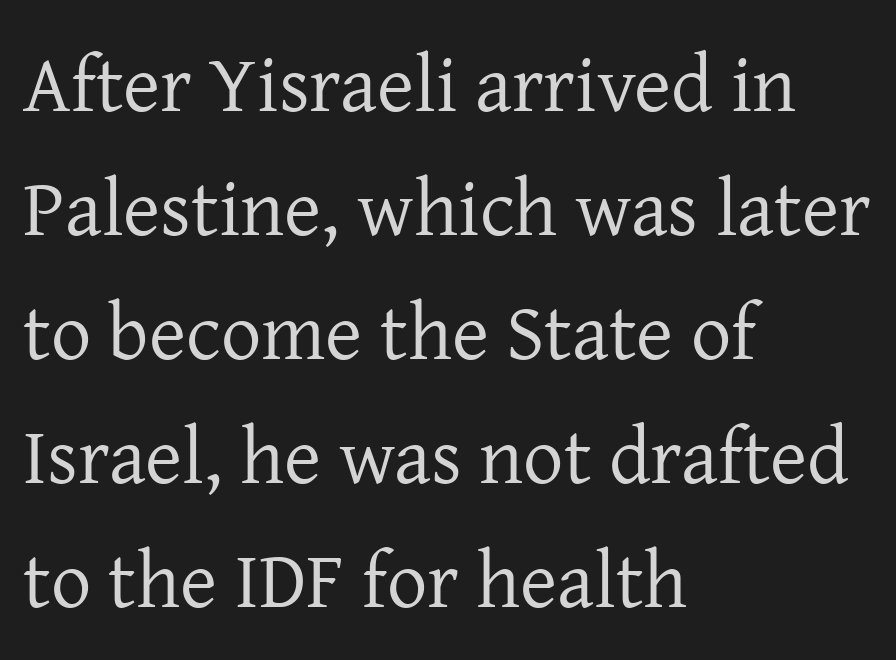
The image shows 80 px regular-weight serif type, upright; set left-aligned, normal line spacing (1.55x), normal letter spacing, not underlined; low stroke contrast and a medium x-height.
